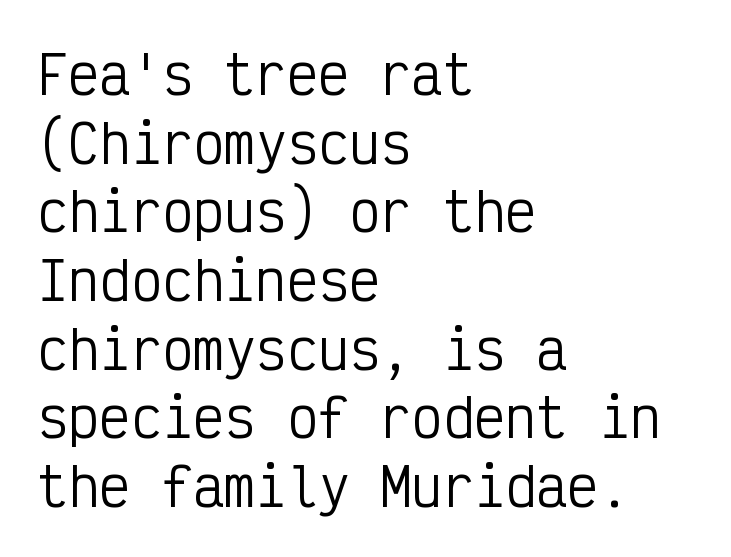
Ordinary non-slanted type is in use. Monospaced: the letters line up in strict vertical columns. Vertical stems look standard width or narrower in stroke. Check where the strokes stop: nothing finishes them off — pure sans.
